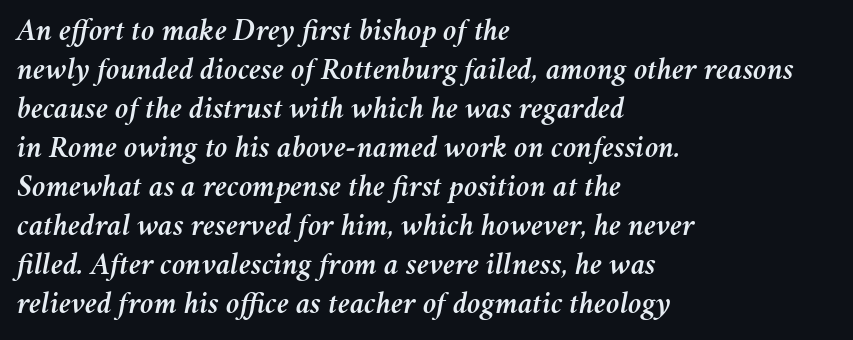
Q: Is the text italic (slanted)? A: Yes, it leans right by about 11 degrees.
Q: Is the text underlined? A: No.
Q: How is the paragraph aligned? A: Left-aligned.
Q: Is the spacing between letters normal or unusually wide? A: Normal.
Q: Is the spacing between lines tight, normal or loose? A: Normal.
Q: Width (condensed, normal, or wide)? A: Normal.
Q: Stroke contrast? A: Medium.
Q: x-height? A: Medium.
Q: Monospaced? A: No.
